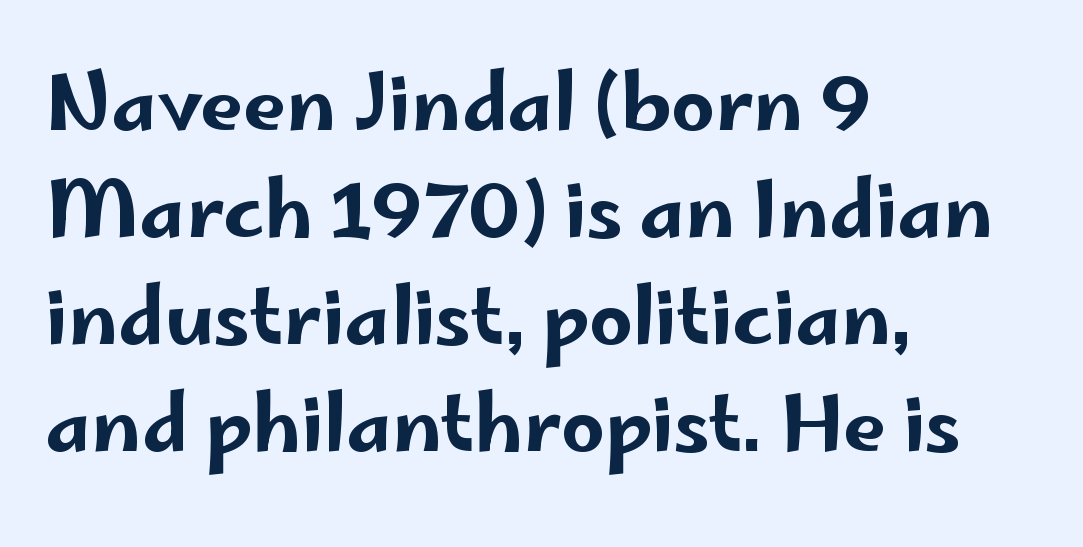
The image shows 77 px wide sans-serif type, upright; set left-aligned, normal line spacing (1.39x), normal letter spacing, not underlined; low stroke contrast and a small x-height.
